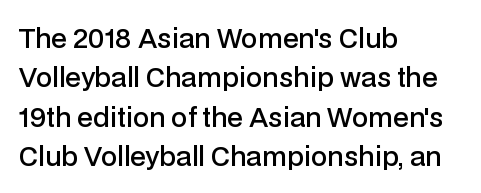
Q: Is the text bold? A: Semi-bold.
Q: Is the text italic (slanted)? A: No, it is upright.
Q: Is the text underlined? A: No.
Q: How is the paragraph aligned? A: Left-aligned.
Q: Is the spacing between letters normal or unusually wide? A: Normal.
Q: Is the spacing between lines tight, normal or loose? A: Normal.
